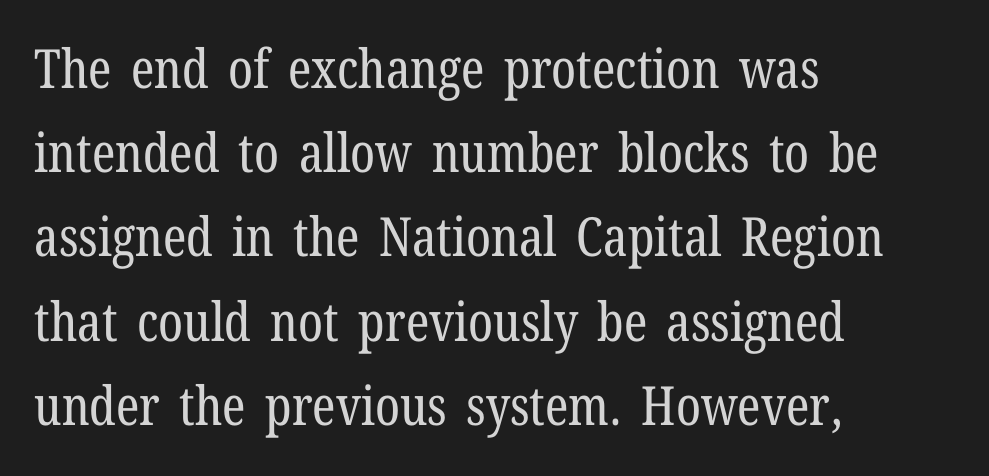
The image shows 54 px regular-weight, condensed serif type, upright; set left-aligned, normal line spacing (1.56x), normal letter spacing, not underlined; low stroke contrast and a medium x-height.
